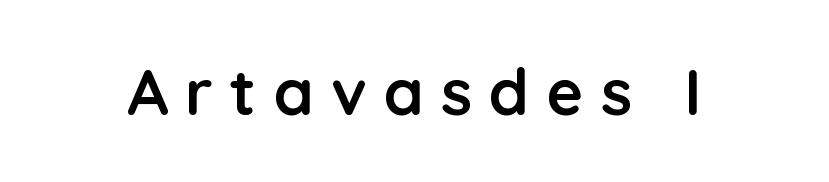
Q: Is the text bold? A: Yes.
Q: Is the text italic (slanted)? A: No, it is upright.
Q: Is the typeface a serif or a sans-serif typeface? A: Sans-serif.
Q: Is the text underlined? A: No.
Q: Is the spacing between letters normal or unusually wide? A: Unusually wide.
Q: Width (condensed, normal, or wide)? A: Normal.
Q: Stroke contrast? A: Low.
Q: x-height? A: Medium.
Q: Monospaced? A: No.
